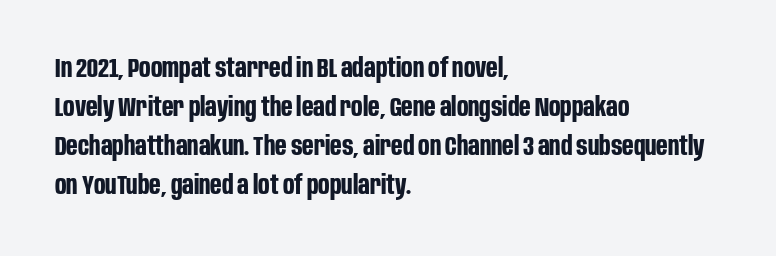
{"italic": "no", "bold": "yes", "underline": "no", "align": "left", "line_spacing": "normal", "line_spacing_ratio": 1.44, "letter_spacing": "normal", "letter_spacing_em": 0.0, "glyph_px": 27}
